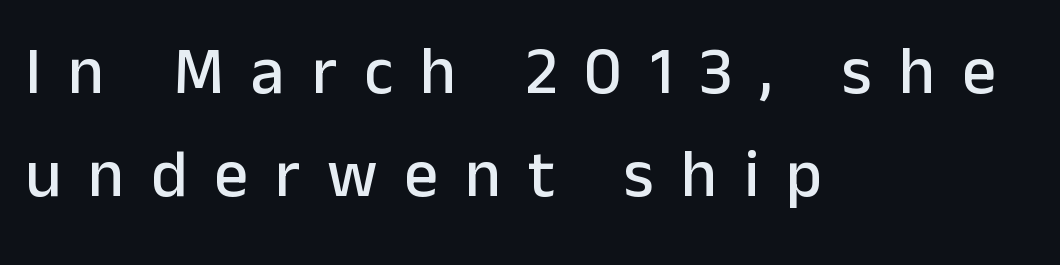
Q: Is the text italic (slanted)? A: No, it is upright.
Q: Is the typeface a serif or a sans-serif typeface? A: Sans-serif.
Q: Is the text underlined? A: No.
Q: How is the paragraph aligned? A: Left-aligned.
Q: Is the spacing between letters normal or unusually wide? A: Unusually wide.
Q: Is the spacing between lines tight, normal or loose? A: Normal.
Q: Width (condensed, normal, or wide)? A: Normal.
Q: Stroke contrast? A: Low.
Q: x-height? A: Medium.
Q: Monospaced? A: No.
